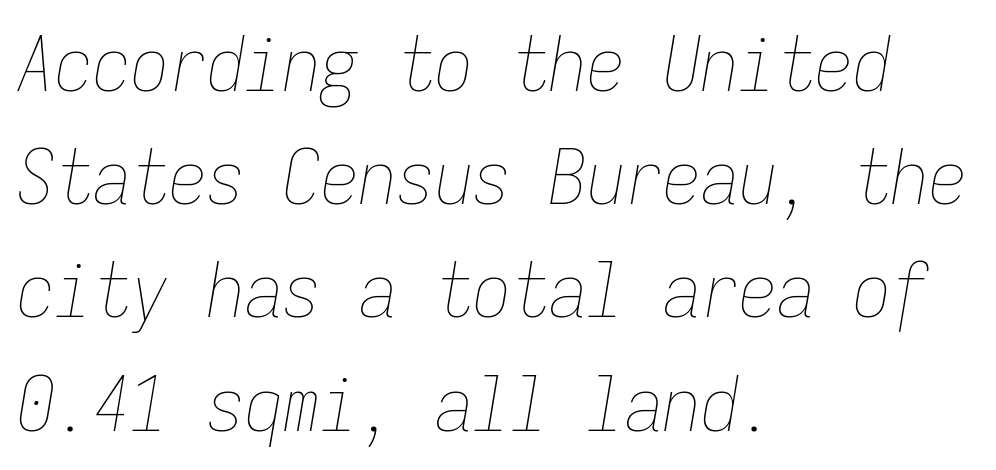
{"italic": "yes", "lean": "right", "slant_degrees": 9, "bold": "no", "weight": "thin", "width": "condensed", "stroke_contrast": "low", "x_height": "medium", "monospaced": "yes", "underline": "no", "align": "left", "line_spacing": "normal", "line_spacing_ratio": 1.49, "letter_spacing": "normal", "letter_spacing_em": 0.0, "glyph_px": 76}
